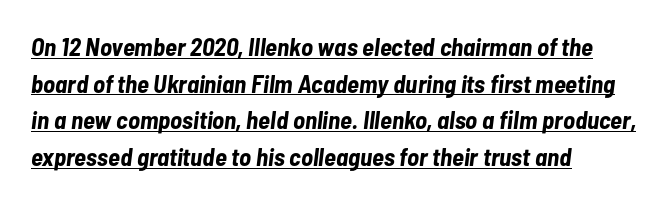
{"italic": "yes", "lean": "right", "slant_degrees": 7, "bold": "yes", "underline": "yes", "align": "left", "line_spacing": "normal", "line_spacing_ratio": 1.47, "letter_spacing": "normal", "letter_spacing_em": 0.0, "glyph_px": 25}
